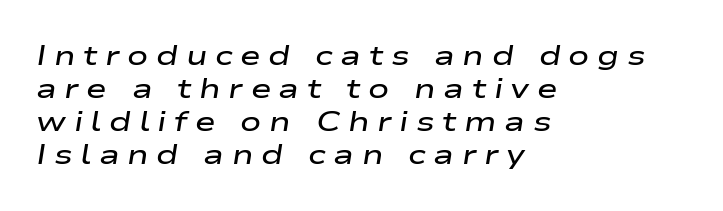
The image shows 28 px semibold, wide type, italic (leaning right); set left-aligned, line spacing 1.18x, unusually wide letter spacing (+0.27 em), not underlined; low stroke contrast and a medium x-height.
